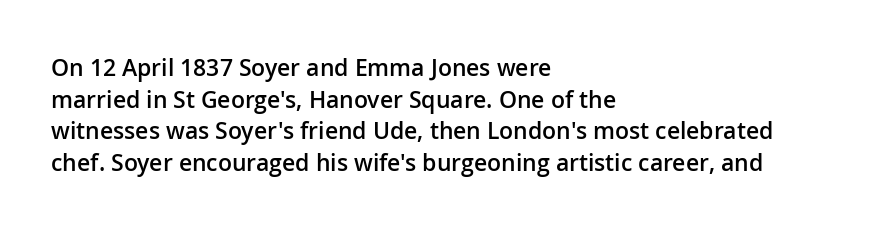
Q: Is the text bold? A: Semi-bold.
Q: Is the text italic (slanted)? A: No, it is upright.
Q: Is the text underlined? A: No.
Q: How is the paragraph aligned? A: Left-aligned.
Q: Is the spacing between letters normal or unusually wide? A: Normal.
Q: Is the spacing between lines tight, normal or loose? A: Normal.
